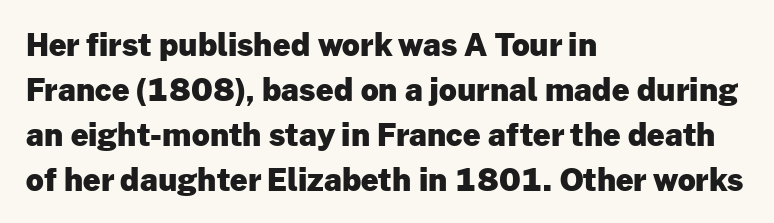
The specimen omits any rule beneath the text block's lines. Its strokes are broad and dark, the hallmark of bold type. Typeset ragged right — the left edge is the straight one. The letters advance in unequal steps, a hallmark of proportional type.
